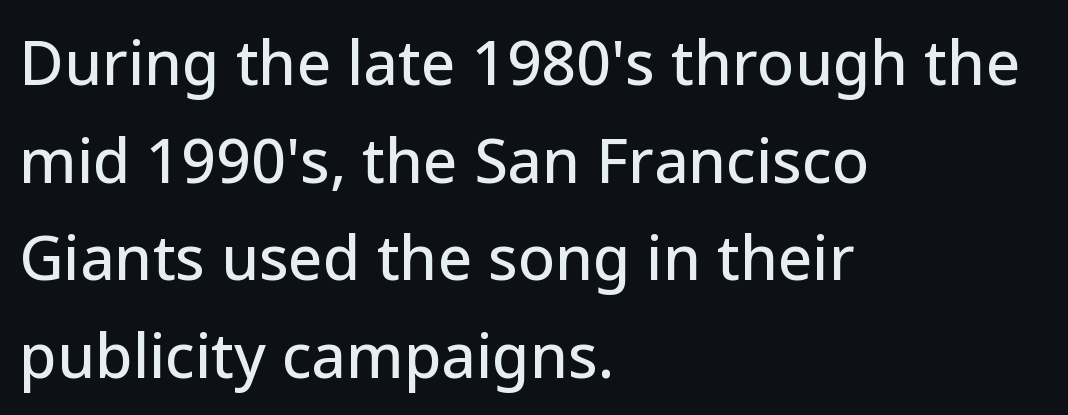
The image shows 61 px sans-serif type, upright; set left-aligned, normal line spacing (1.6x), normal letter spacing, not underlined; low stroke contrast and a medium x-height.
